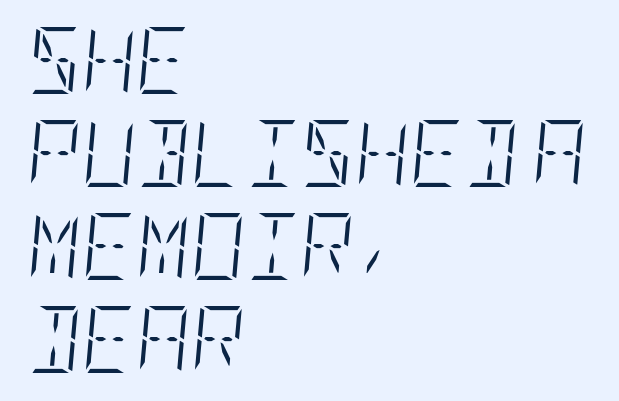
Q: Is the text bold? A: No.
Q: Is the text italic (slanted)? A: Yes, it leans right by about 5 degrees.
Q: Is the text underlined? A: No.
Q: How is the paragraph aligned? A: Left-aligned.
Q: Is the spacing between letters normal or unusually wide? A: Normal.
Q: Is the spacing between lines tight, normal or loose? A: Normal.
Q: Width (condensed, normal, or wide)? A: Condensed.
Q: Stroke contrast? A: Low.
Q: x-height? A: Large.
